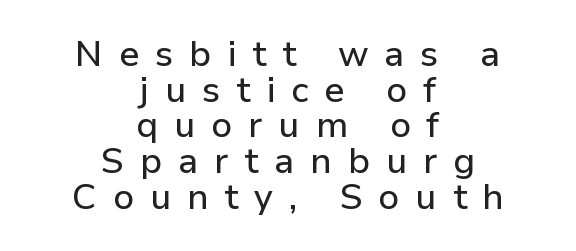
Q: Is the text italic (slanted)? A: No, it is upright.
Q: Is the typeface a serif or a sans-serif typeface? A: Sans-serif.
Q: Is the text underlined? A: No.
Q: How is the paragraph aligned? A: Centered.
Q: Is the spacing between letters normal or unusually wide? A: Unusually wide.
Q: Is the spacing between lines tight, normal or loose? A: Tight.
Q: Width (condensed, normal, or wide)? A: Normal.
Q: Stroke contrast? A: Low.
Q: x-height? A: Medium.
Q: Monospaced? A: No.
